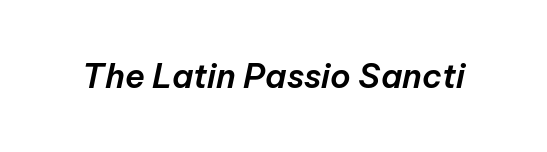
What stands out about the letter spacing? Nothing — it is the standard amount. The whole block is typeset with a tilt. Proportional: the letters do not fall into vertical columns. Lines of text with bare space underneath.
